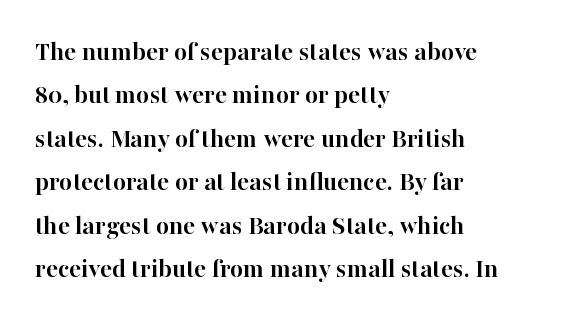
The image shows 28 px semibold serif type, upright; set left-aligned, normal line spacing (1.55x), normal letter spacing, not underlined; high stroke contrast and a medium x-height.
